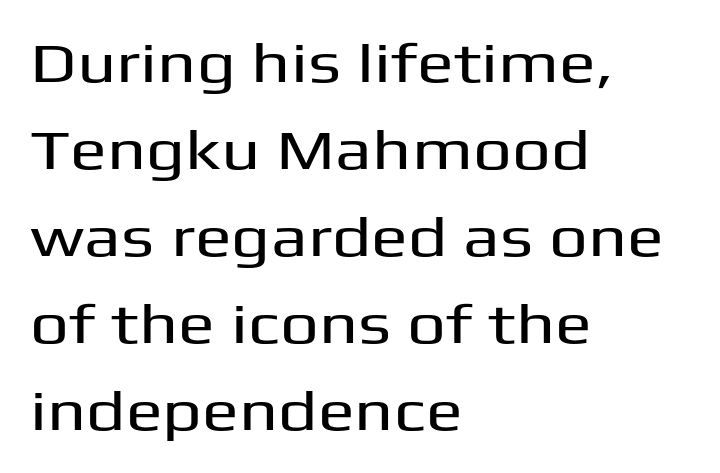
The letters sit at their default tracking, neither squeezed nor spread. The face used here is proportionally spaced, like ordinary book or web type. Italic: no, the glyphs are upright roman. Check under the words: just untouched page. Regarding leading, the lines here are spaced in the standard way.
